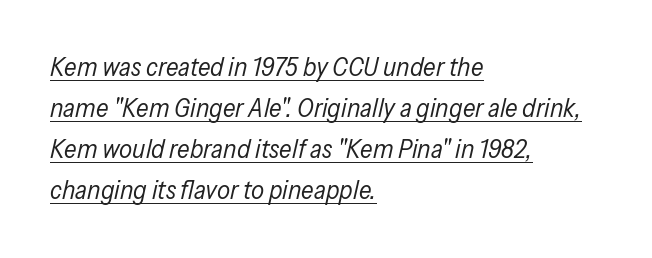
The image shows 26 px text type, italic (leaning right); set left-aligned, normal line spacing (1.58x), normal letter spacing, underlined.
